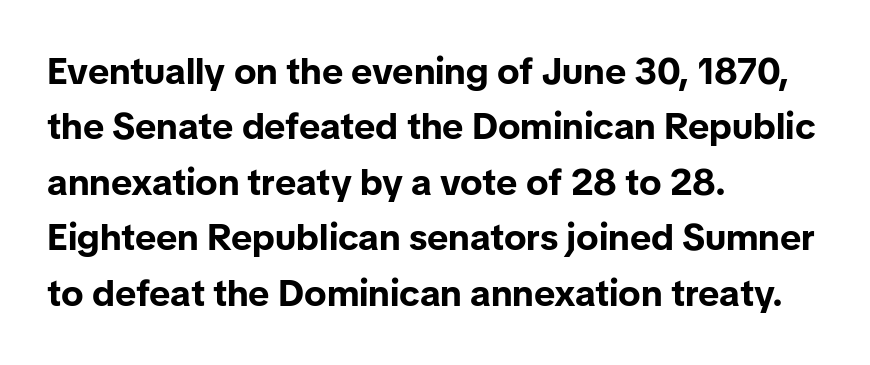
Q: Is the text bold? A: Yes.
Q: Is the text italic (slanted)? A: No, it is upright.
Q: Is the typeface a serif or a sans-serif typeface? A: Sans-serif.
Q: Is the text underlined? A: No.
Q: How is the paragraph aligned? A: Left-aligned.
Q: Is the spacing between letters normal or unusually wide? A: Normal.
Q: Is the spacing between lines tight, normal or loose? A: Normal.
Q: Width (condensed, normal, or wide)? A: Normal.
Q: Stroke contrast? A: Low.
Q: x-height? A: Medium.
Q: Monospaced? A: No.
